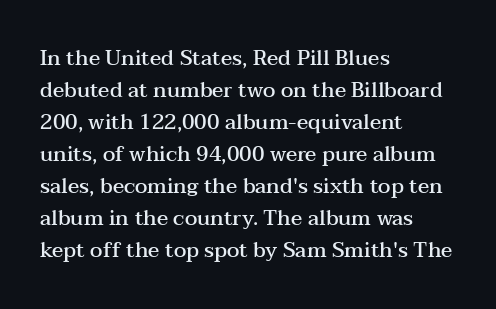
The image shows 21 px text type, upright; set left-aligned, normal line spacing (1.52x), normal letter spacing, not underlined.
